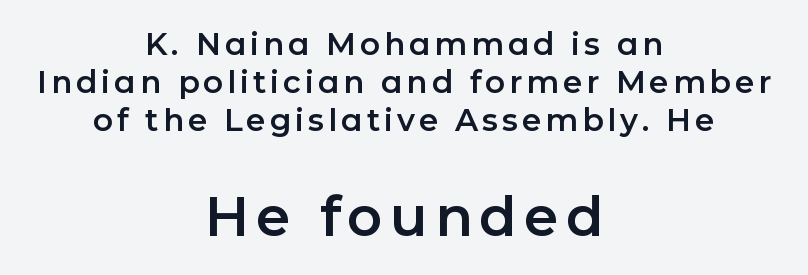
Q: Is the text italic (slanted)? A: No, it is upright.
Q: Is the typeface a serif or a sans-serif typeface? A: Sans-serif.
Q: Is the text underlined? A: No.
Q: How is the paragraph aligned? A: Centered.
Q: Which block of text is set in a larger size, the first (top) or the second (bottom)? A: The second (bottom) one.
Q: Width (condensed, normal, or wide)? A: Normal.
Q: Stroke contrast? A: Low.
Q: x-height? A: Medium.
Q: Monospaced? A: No.
